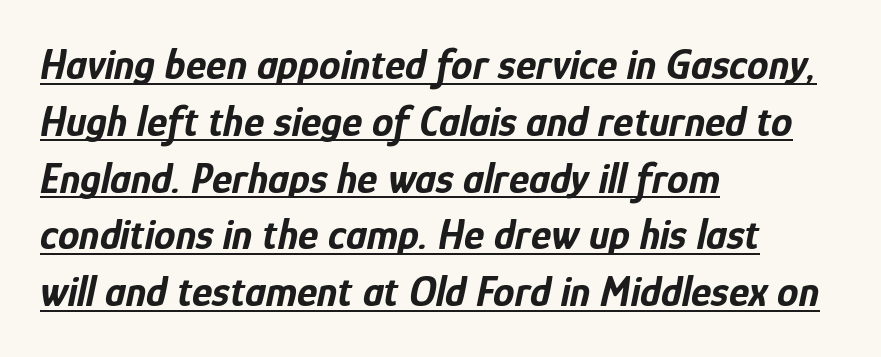
An italicized treatment has been applied to the whole sample. In terms of leading, this rendering sits right in the middle. What weight is shown? A full bold with thick strokes. A student would call this left alignment; a typographer would say flush left, rag right.
